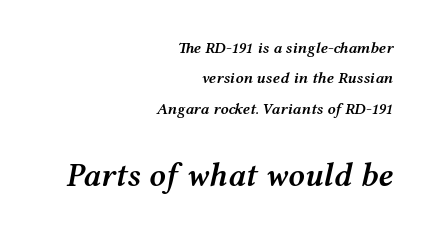
The image shows 33 px semibold, wide type, italic (leaning right); set right-aligned, loose line spacing (1.9x), normal letter spacing, not underlined; the second (bottom) block is 2.06x larger; medium stroke contrast and a medium x-height.
